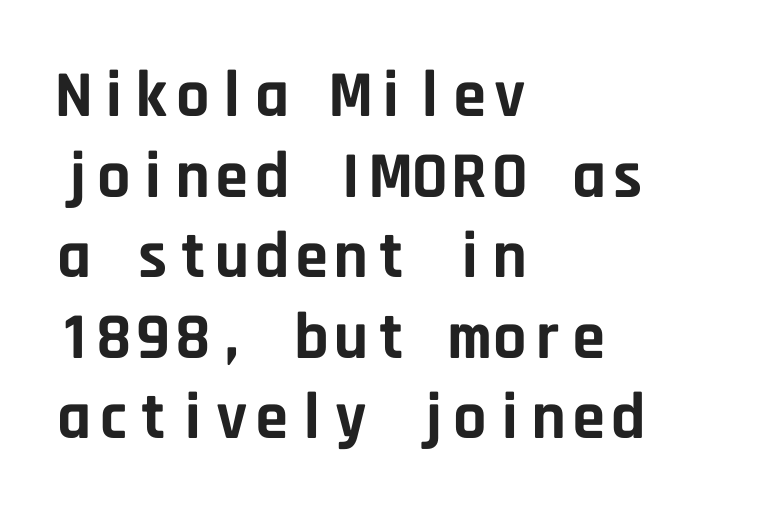
Heft: maximum for text — a bold. Each word holds together tightly as a unit, with standard inter-letter gaps. Every stem runs plumb, perpendicular to the baseline. Horizontal alignment here is leftward, the default for most running prose. What kind of face is this? One without serifs — a sans. Underline: absent.
